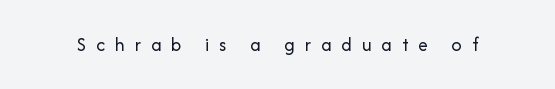
The image shows 20 px text type, upright; set unusually wide letter spacing (+0.49 em), not underlined.
